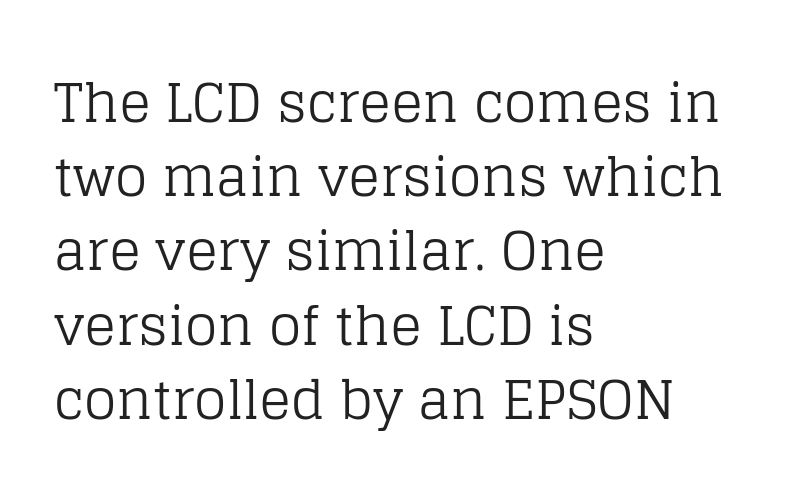
The letters carry serifs — small finishing strokes at the ends of their stems. The block of text has a typical density, with ordinary space between rows. Caption: face not bold, strokes unweighted. The letters stand straight up with perfectly vertical stems. Varying glyph widths throughout — classic text-font behaviour. Just letters on the line, the space beneath them empty.
